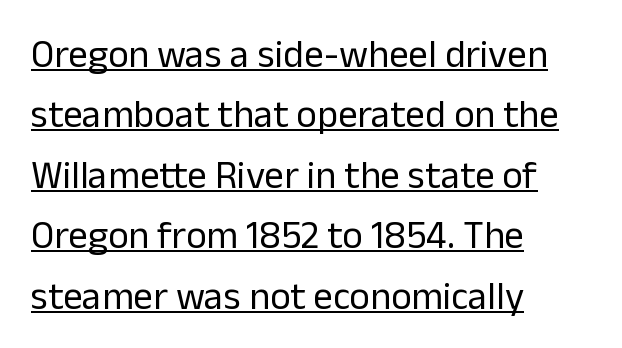
{"serif": "no", "italic": "no", "bold": "no", "weight": "regular", "width": "normal", "stroke_contrast": "low", "x_height": "medium", "monospaced": "no", "underline": "yes", "align": "left", "line_spacing": "normal", "line_spacing_ratio": 1.55, "letter_spacing": "normal", "letter_spacing_em": 0.0, "glyph_px": 39}
